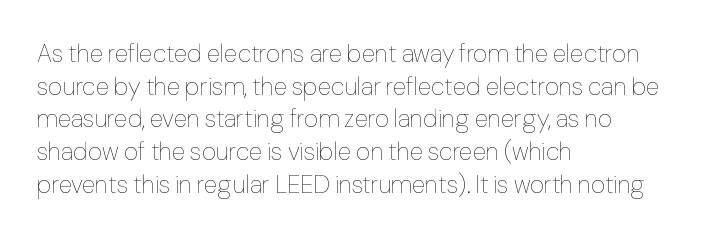
{"italic": "no", "bold": "no", "underline": "no", "align": "left", "line_spacing": "normal", "line_spacing_ratio": 1.31, "letter_spacing": "normal", "letter_spacing_em": 0.0, "glyph_px": 25}
